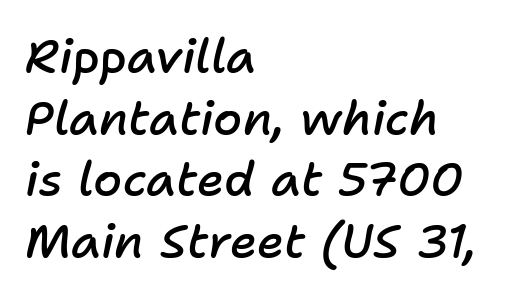
The image shows 47 px semibold type, italic (leaning right); set left-aligned, normal line spacing (1.31x), normal letter spacing, not underlined; low stroke contrast and a medium x-height.
